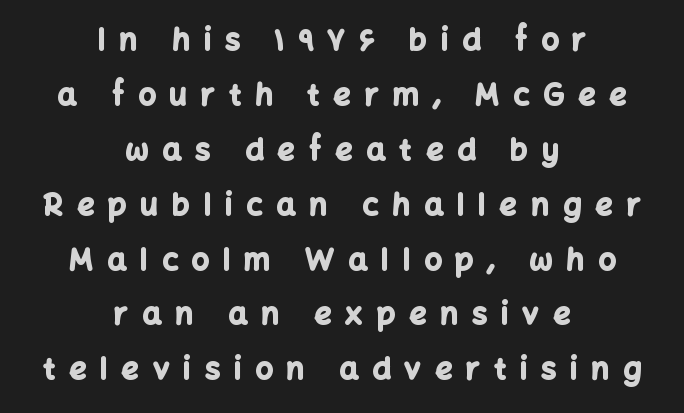
{"serif": "no", "italic": "no", "bold": "yes", "weight": "bold", "width": "normal", "stroke_contrast": "low", "x_height": "medium", "monospaced": "no", "underline": "no", "align": "center", "line_spacing_ratio": 1.83, "letter_spacing": "wide", "letter_spacing_em": 0.47, "glyph_px": 30}
